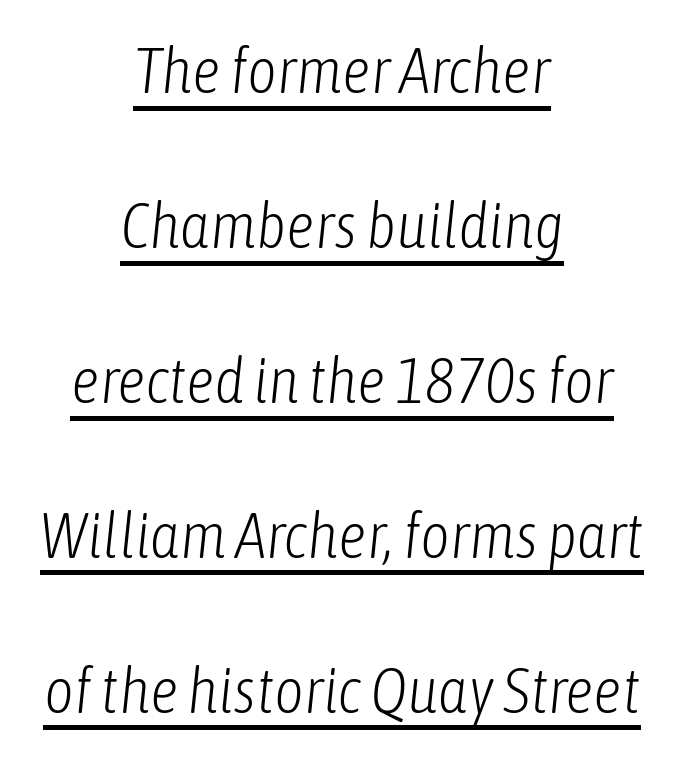
The rendering uses natural spacing where letterforms have individual widths. Compared with undecorated copy, this sample adds a rule below the words. A typesetter would call this zero additional tracking. The strokes carry an ordinary text weight at most.
